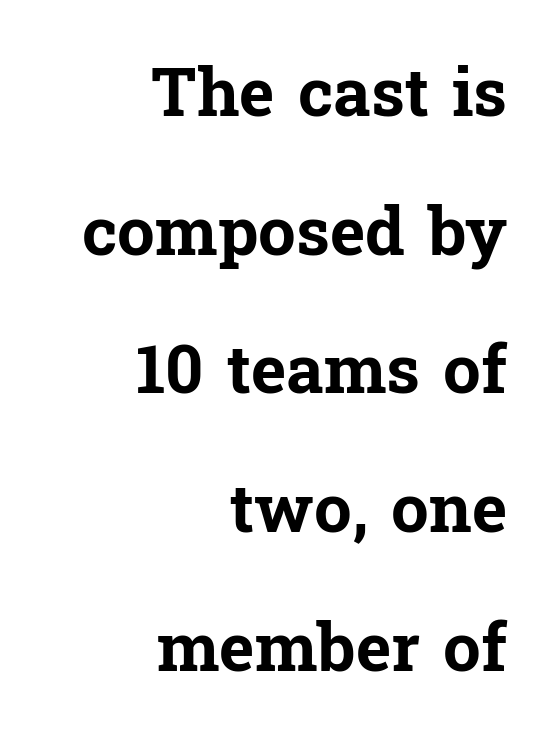
{"serif": "yes", "italic": "no", "bold": "yes", "weight": "bold", "width": "normal", "stroke_contrast": "low", "x_height": "medium", "monospaced": "no", "underline": "no", "align": "right", "line_spacing": "loose", "line_spacing_ratio": 2.07, "letter_spacing": "normal", "letter_spacing_em": 0.0, "glyph_px": 67}
